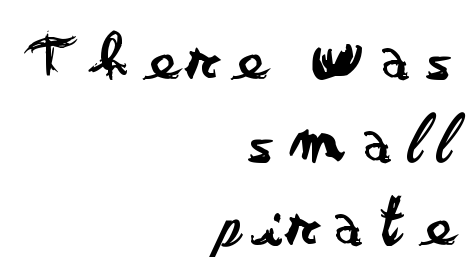
Q: Is the text bold? A: No.
Q: Is the text italic (slanted)? A: No, it is upright.
Q: Is the typeface a serif or a sans-serif typeface? A: Sans-serif.
Q: Is the text underlined? A: No.
Q: How is the paragraph aligned? A: Right-aligned.
Q: Is the spacing between letters normal or unusually wide? A: Unusually wide.
Q: Is the spacing between lines tight, normal or loose? A: Tight.
Q: Width (condensed, normal, or wide)? A: Wide.
Q: Stroke contrast? A: Low.
Q: x-height? A: Small.
Q: Monospaced? A: No.
